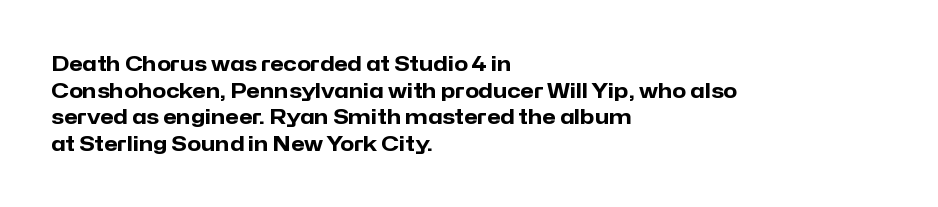
Q: Is the text bold? A: Yes.
Q: Is the text italic (slanted)? A: No, it is upright.
Q: Is the text underlined? A: No.
Q: How is the paragraph aligned? A: Left-aligned.
Q: Is the spacing between letters normal or unusually wide? A: Normal.
Q: Is the spacing between lines tight, normal or loose? A: Normal.
